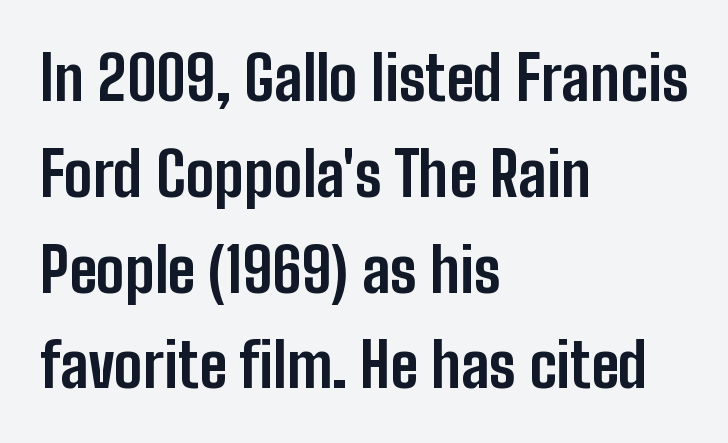
Does the type have serifs? No, each stem ends abruptly. Where is the straight margin? On the left. Underline: absent. The letters sit at their default tracking, neither squeezed nor spread. You can tell it's not italic because the verticals are truly vertical. Strong, thick strokes mark this as bold type.
